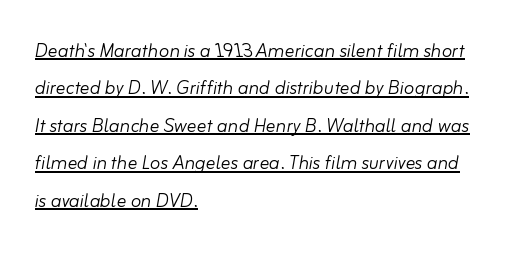
Q: Is the text bold? A: No.
Q: Is the text italic (slanted)? A: Yes, it leans right by about 10 degrees.
Q: Is the text underlined? A: Yes.
Q: How is the paragraph aligned? A: Left-aligned.
Q: Is the spacing between letters normal or unusually wide? A: Normal.
Q: Is the spacing between lines tight, normal or loose? A: Normal.
